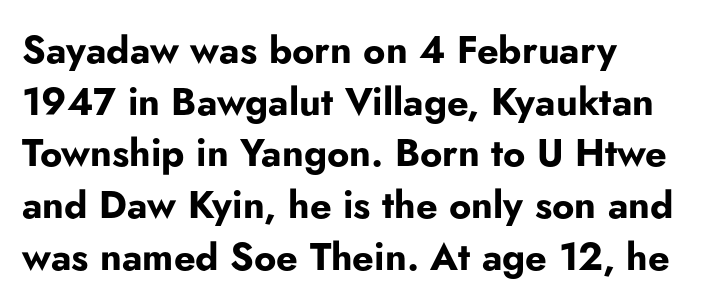
A bare baseline throughout the passage. The space between consecutive lines is moderate. Observe the absence of serifs on each vertical stroke in this sample. Here the designer chose a conventional face with non-uniform glyph widths.
